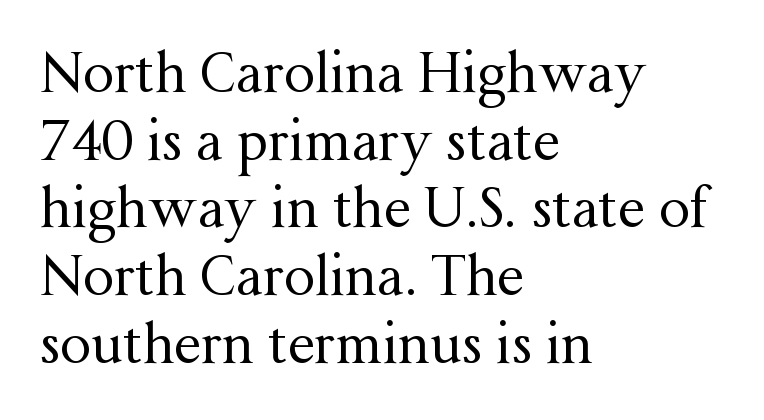
{"serif": "yes", "italic": "no", "bold": "no", "weight": "regular", "width": "normal", "stroke_contrast": "medium", "x_height": "medium", "monospaced": "no", "underline": "no", "align": "left", "line_spacing_ratio": 1.23, "letter_spacing": "normal", "letter_spacing_em": 0.0, "glyph_px": 55}
